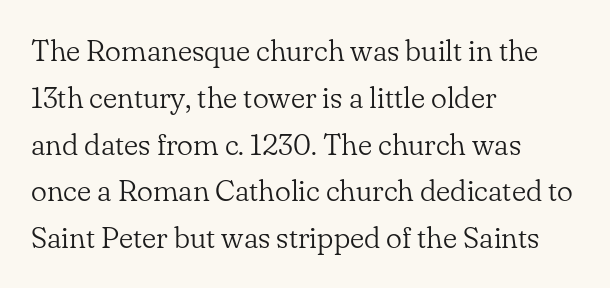
The image shows 30 px light serif type, upright; set left-aligned, normal line spacing (1.56x), normal letter spacing, not underlined; low stroke contrast and a small x-height.
